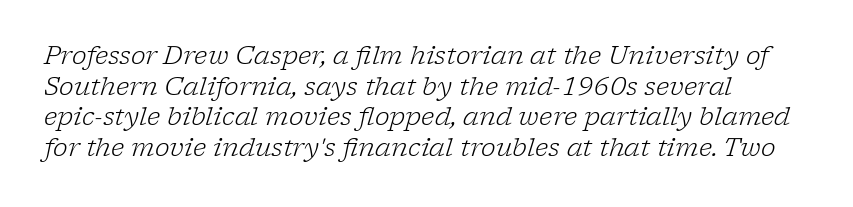
The image shows 25 px text type, italic (leaning right); set left-aligned, line spacing 1.23x, normal letter spacing, not underlined.
